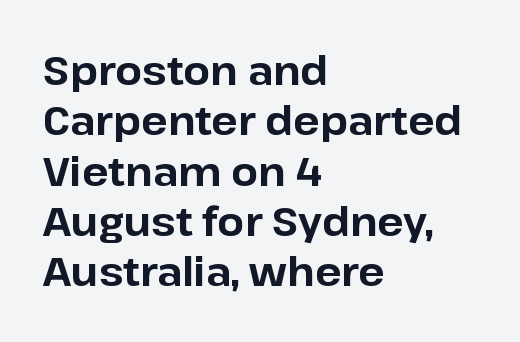
The words here are not underlined. In terms of leading, this rendering sits right in the middle. Nope, no serifs anywhere on these letters. The line texture is even and compact thanks to regular tracking. Typesetter's note: full bold, strokes at maximum text heaviness.
